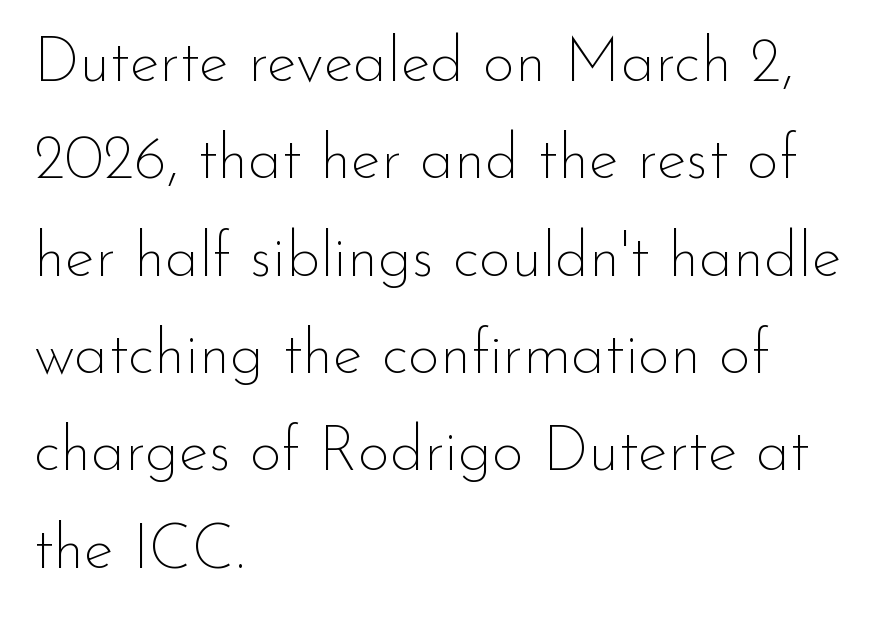
{"serif": "no", "italic": "no", "bold": "no", "weight": "thin", "width": "normal", "stroke_contrast": "low", "x_height": "small", "monospaced": "no", "underline": "no", "align": "left", "line_spacing": "normal", "line_spacing_ratio": 1.57, "letter_spacing": "normal", "letter_spacing_em": 0.0, "glyph_px": 62}
